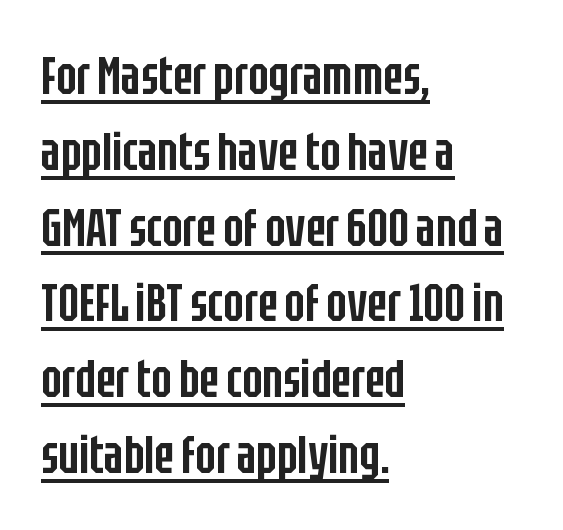
Q: Is the text bold? A: Semi-bold.
Q: Is the text italic (slanted)? A: No, it is upright.
Q: Is the typeface a serif or a sans-serif typeface? A: Sans-serif.
Q: Is the text underlined? A: Yes.
Q: How is the paragraph aligned? A: Left-aligned.
Q: Is the spacing between letters normal or unusually wide? A: Normal.
Q: Is the spacing between lines tight, normal or loose? A: Normal.
Q: Width (condensed, normal, or wide)? A: Condensed.
Q: Stroke contrast? A: Low.
Q: x-height? A: Large.
Q: Monospaced? A: No.
